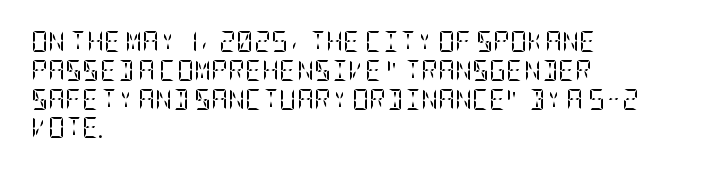
The image shows 21 px text type, upright; set left-aligned, normal line spacing (1.37x), normal letter spacing, not underlined.
